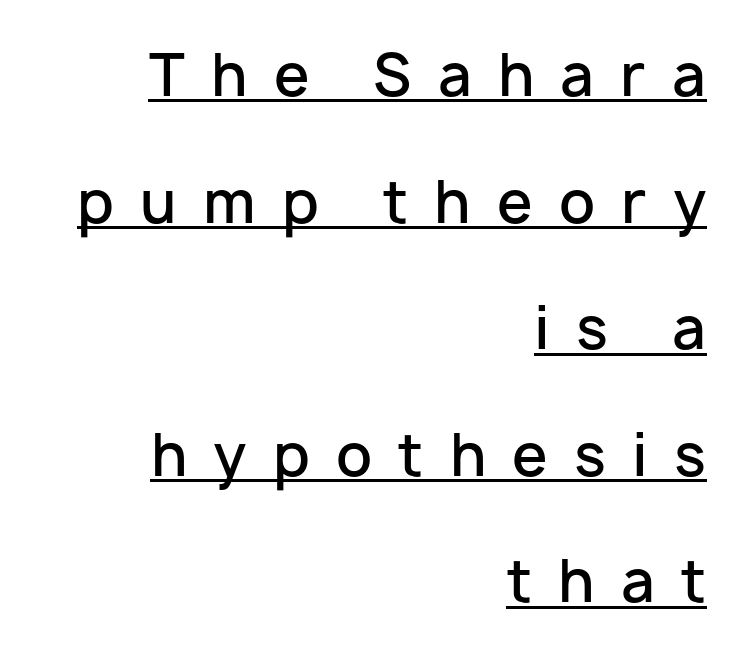
The image shows 57 px semibold sans-serif type, upright; set right-aligned, loose line spacing (2.22x), unusually wide letter spacing (+0.46 em), underlined; low stroke contrast and a medium x-height.
